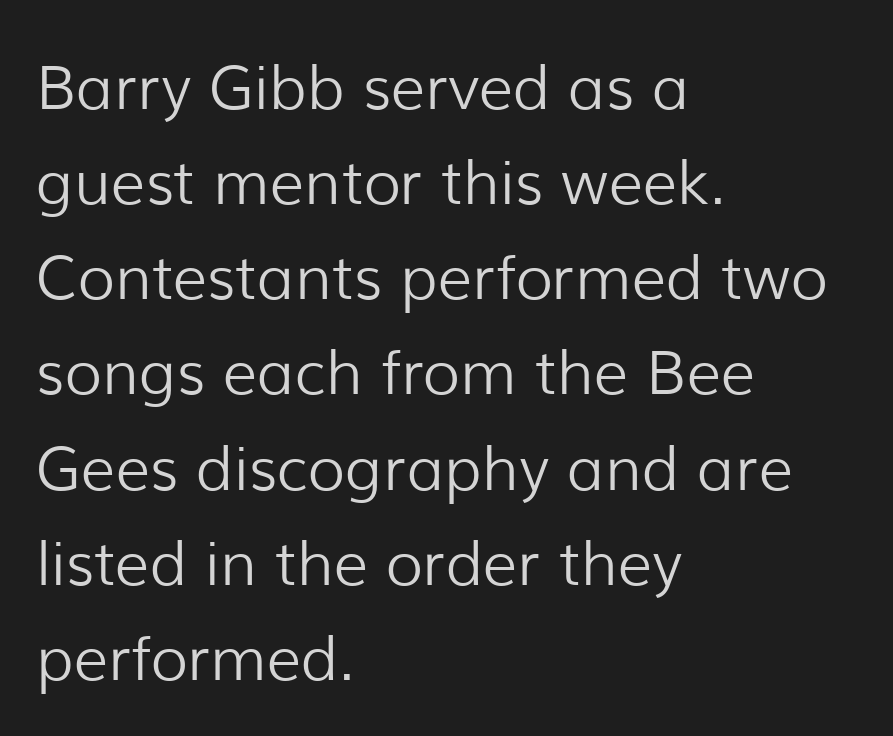
Observe the absence of serifs on each vertical stroke in this sample. A typesetter would call this leading conventional body-copy spacing. Each letter keeps its own natural width here, so spacing adapts to shape. The area under the type is left untouched. Posture: vertical. This rendering uses left alignment, leaving the right contour irregular.
